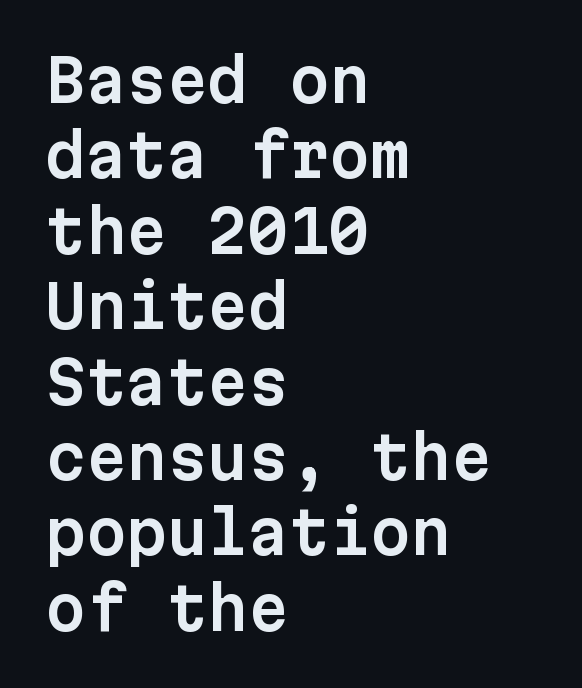
There is no visible air inserted between adjacent glyphs. Quick note: interline space is typical. Every character here occupies the same horizontal width, giving the sample a typewriter-like rhythm. Ascenders rise straight up at ninety degrees.
